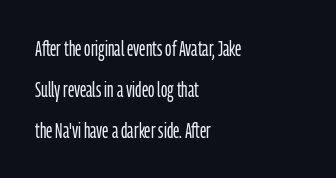
The image shows 21 px text type, upright; set left-aligned, loose line spacing (1.95x), normal letter spacing, not underlined.
